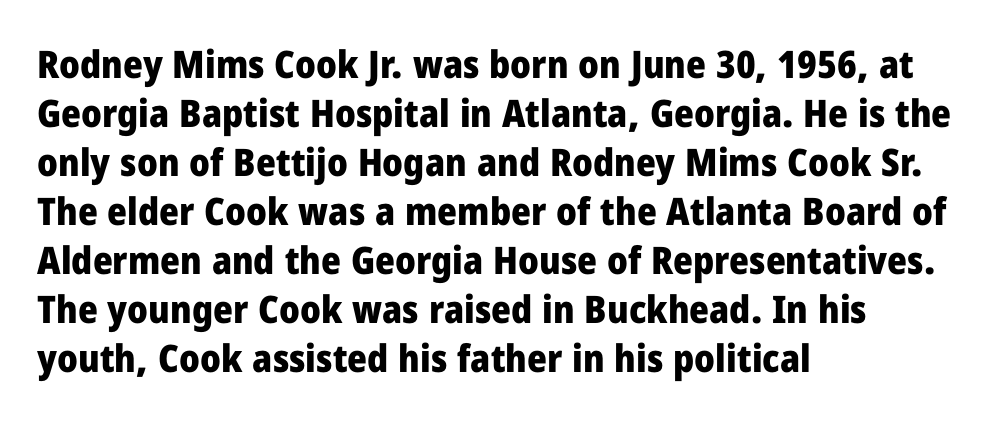
The space between consecutive lines is moderate. Every character sits straight up, as roman type does. Which margin do the lines hug? The left one — the right edge is uneven. Short note: letters normally spaced. Bare-footed words on every line.
